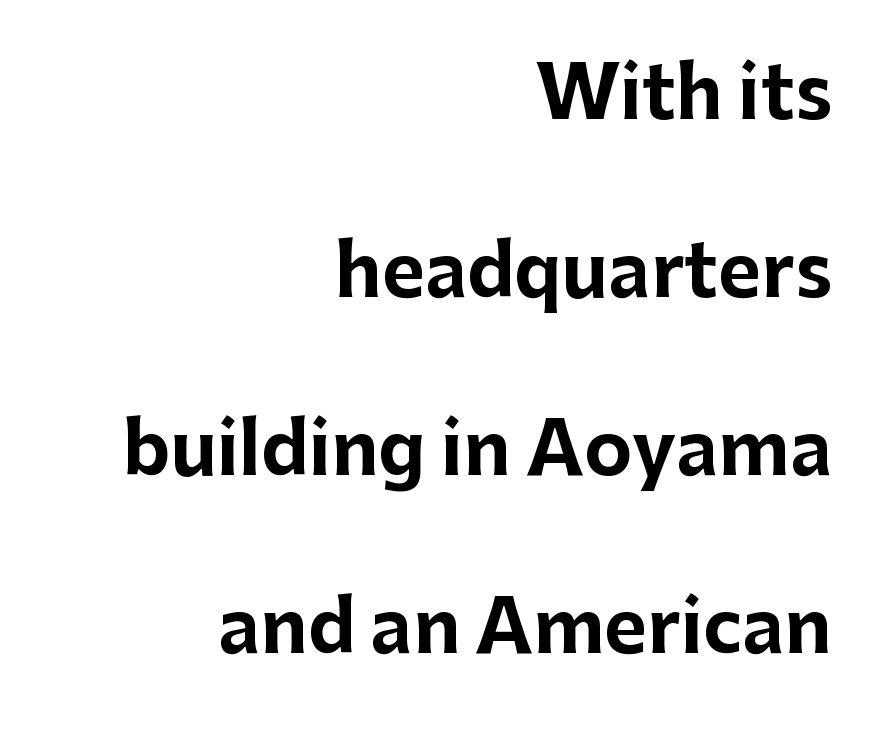
{"serif": "no", "italic": "no", "bold": "yes", "weight": "bold", "width": "normal", "stroke_contrast": "low", "x_height": "medium", "monospaced": "no", "underline": "no", "align": "right", "line_spacing": "loose", "line_spacing_ratio": 2.44, "letter_spacing": "normal", "letter_spacing_em": 0.0, "glyph_px": 73}
